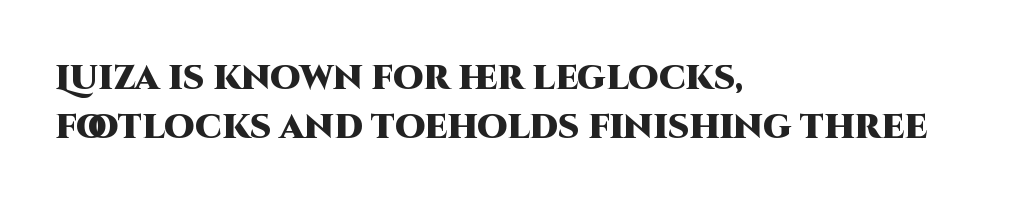
Q: Is the text bold? A: Yes.
Q: Is the text italic (slanted)? A: No, it is upright.
Q: Is the typeface a serif or a sans-serif typeface? A: Sans-serif.
Q: Is the text underlined? A: No.
Q: How is the paragraph aligned? A: Left-aligned.
Q: Is the spacing between letters normal or unusually wide? A: Normal.
Q: Is the spacing between lines tight, normal or loose? A: Normal.
Q: Width (condensed, normal, or wide)? A: Normal.
Q: Stroke contrast? A: High.
Q: x-height? A: Large.
Q: Monospaced? A: No.
